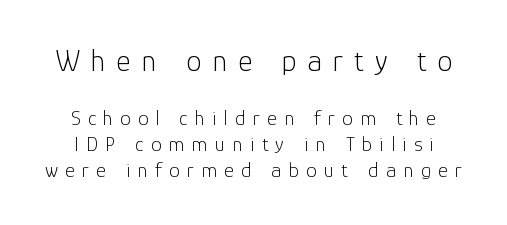
Q: Is the text bold? A: No.
Q: Is the text italic (slanted)? A: No, it is upright.
Q: Is the typeface a serif or a sans-serif typeface? A: Sans-serif.
Q: Is the text underlined? A: No.
Q: Is the spacing between letters normal or unusually wide? A: Unusually wide.
Q: Which block of text is set in a larger size, the first (top) or the second (bottom)? A: The first (top) one.
Q: Width (condensed, normal, or wide)? A: Normal.
Q: Stroke contrast? A: Low.
Q: x-height? A: Medium.
Q: Monospaced? A: No.
